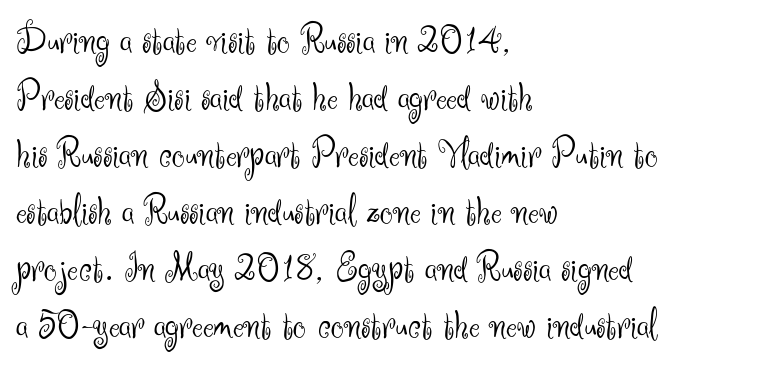
{"serif": "no", "italic": "no", "bold": "no", "weight": "light", "width": "normal", "stroke_contrast": "medium", "x_height": "small", "monospaced": "no", "underline": "no", "align": "left", "line_spacing": "normal", "line_spacing_ratio": 1.39, "letter_spacing": "normal", "letter_spacing_em": 0.0, "glyph_px": 41}
